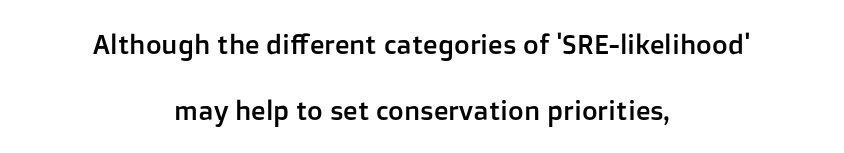
Q: Is the text italic (slanted)? A: No, it is upright.
Q: Is the text underlined? A: No.
Q: How is the paragraph aligned? A: Centered.
Q: Is the spacing between letters normal or unusually wide? A: Normal.
Q: Is the spacing between lines tight, normal or loose? A: Loose.
